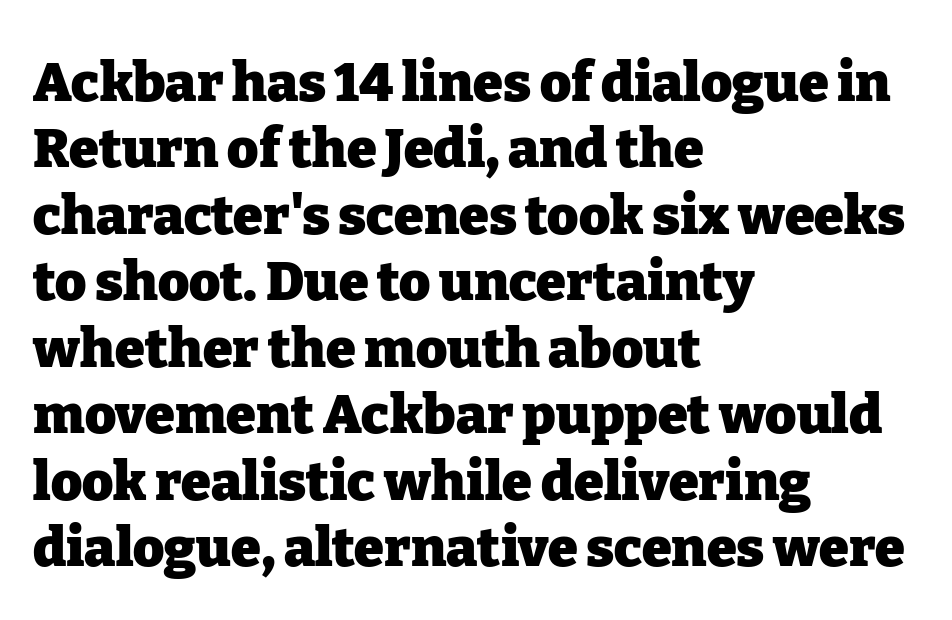
Standard letterfit; no display-style spreading of the glyphs. Set as a true bold cut, around the 700 mark. If you drew a ruler down the left edge, every line would touch it. Every character sits straight up, as roman type does. No word sits above an underline. Does the type have serifs? Yes, each stem ends in a small foot.
